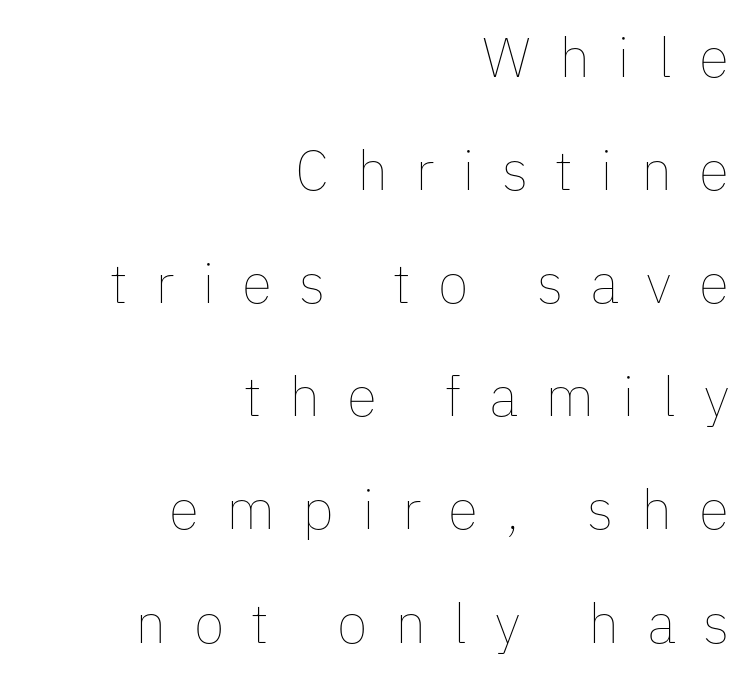
The image shows 56 px thin type, upright; set right-aligned, loose line spacing (2.02x), unusually wide letter spacing (+0.49 em), not underlined; low stroke contrast and a medium x-height.
